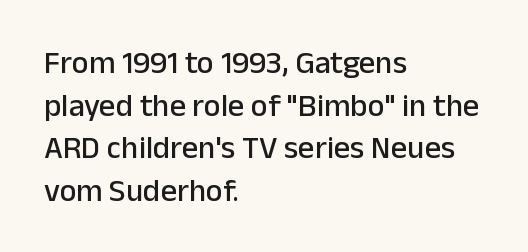
The image shows 32 px sans-serif type, upright; set left-aligned, normal line spacing (1.33x), normal letter spacing, not underlined; low stroke contrast and a medium x-height.
